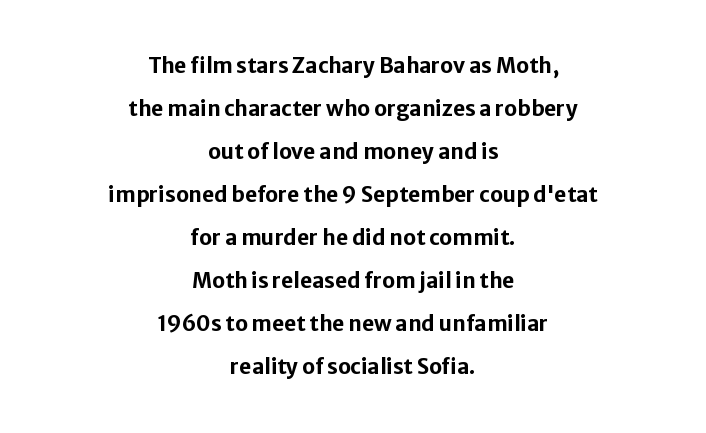
A clean baseline with only descenders dipping below it. Reading down the column, the eye jumps a long way to each next line. Caption: standard tracking, unaltered. It's the straight-up-and-down kind of type. Alignment: centered.
